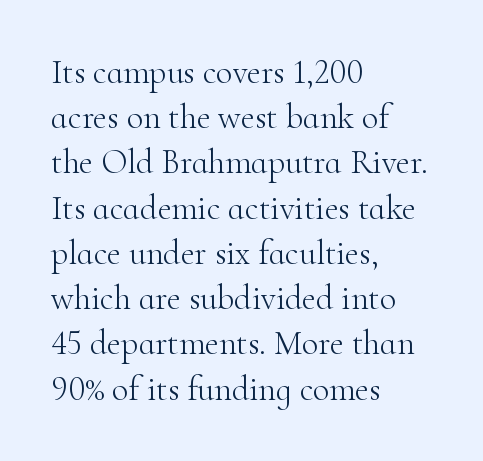
The image shows 34 px light serif type, upright; set left-aligned, normal line spacing (1.33x), normal letter spacing, not underlined; high stroke contrast and a small x-height.
